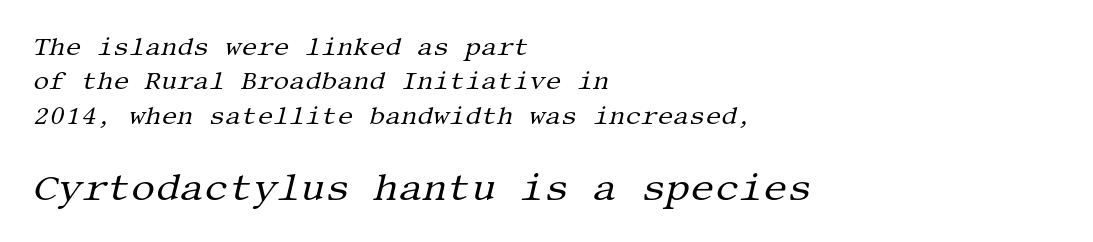
{"serif": "yes", "italic": "yes", "lean": "right", "slant_degrees": 13, "bold": "no", "weight": "regular", "width": "normal", "stroke_contrast": "medium", "x_height": "large", "underline": "no", "align": "left", "line_spacing": "normal", "line_spacing_ratio": 1.38, "letter_spacing": "normal", "letter_spacing_em": 0.0, "larger_block": "second", "size_ratio": 1.52, "glyph_px": 38}
